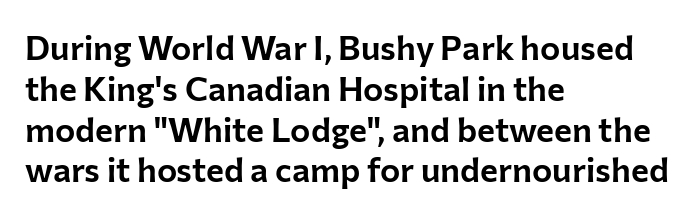
The image shows 34 px sans-serif type, upright; set left-aligned, line spacing 1.2x, normal letter spacing, not underlined; low stroke contrast and a medium x-height.
